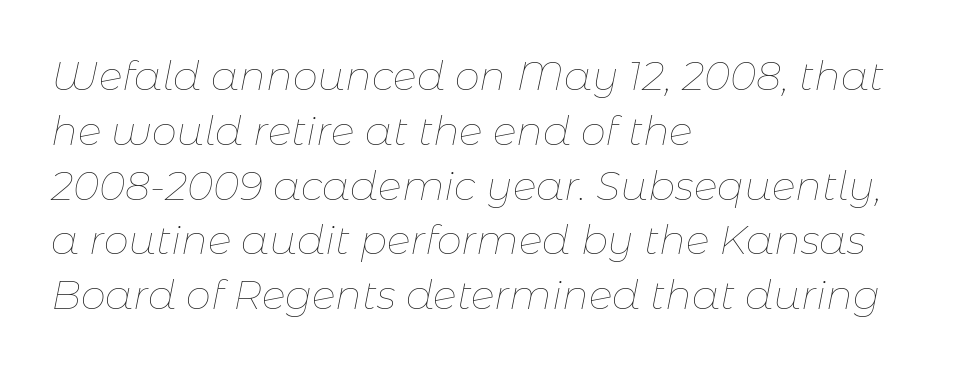
The image shows 40 px thin type, italic (leaning right); set left-aligned, normal line spacing (1.37x), normal letter spacing, not underlined; low stroke contrast and a medium x-height.
